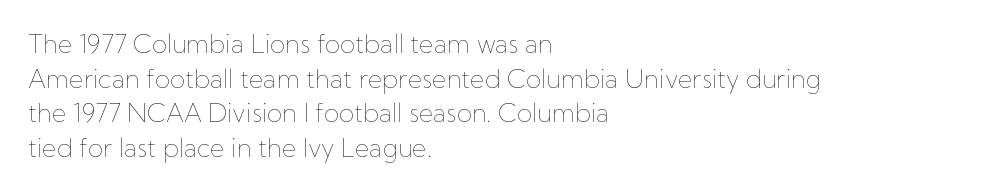
Q: Is the text bold? A: No.
Q: Is the text italic (slanted)? A: No, it is upright.
Q: Is the text underlined? A: No.
Q: How is the paragraph aligned? A: Left-aligned.
Q: Is the spacing between letters normal or unusually wide? A: Normal.
Q: Is the spacing between lines tight, normal or loose? A: Normal.
